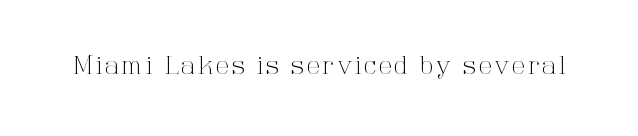
The image shows 24 px text type, upright; set not underlined.
